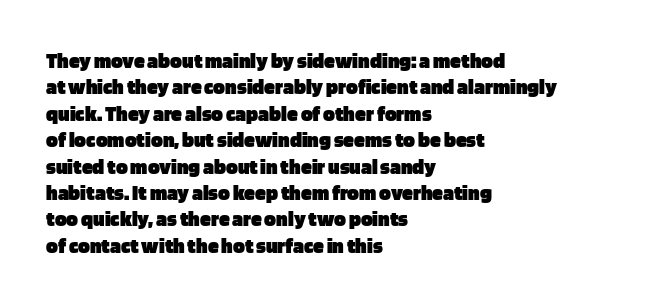
Q: Is the text bold? A: Yes.
Q: Is the text italic (slanted)? A: No, it is upright.
Q: Is the text underlined? A: No.
Q: How is the paragraph aligned? A: Left-aligned.
Q: Is the spacing between letters normal or unusually wide? A: Normal.
